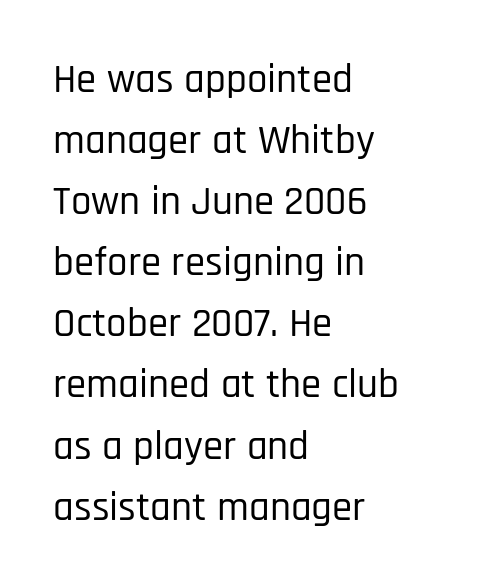
The image shows 41 px condensed sans-serif type, upright; set left-aligned, normal line spacing (1.49x), normal letter spacing, not underlined; low stroke contrast and a large x-height.
